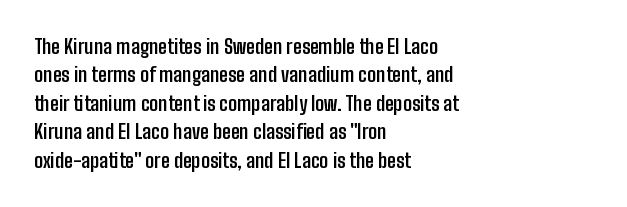
Has an underline been added? It has not. Here the glyphs are tracked normally, forming tight word shapes. Compared with typical paragraphs, the rows here are spaced about the same. The characters look thick and weighty, a clear bold.
